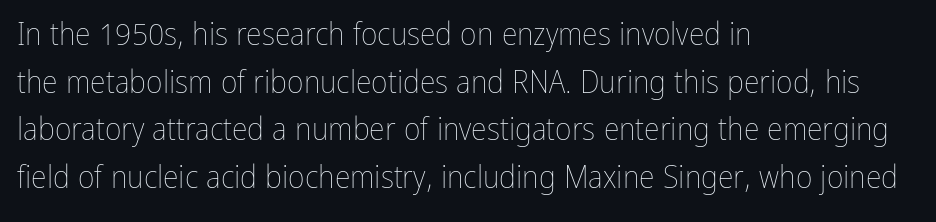
Q: Is the text bold? A: No.
Q: Is the text italic (slanted)? A: No, it is upright.
Q: Is the text underlined? A: No.
Q: How is the paragraph aligned? A: Left-aligned.
Q: Is the spacing between letters normal or unusually wide? A: Normal.
Q: Is the spacing between lines tight, normal or loose? A: Normal.
Q: Width (condensed, normal, or wide)? A: Condensed.
Q: Stroke contrast? A: Low.
Q: x-height? A: Medium.
Q: Monospaced? A: No.
